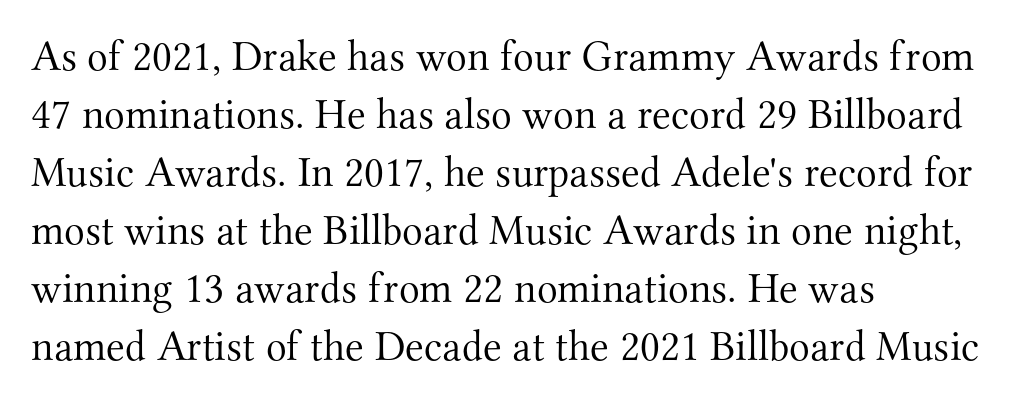
The image shows 43 px light serif type, upright; set left-aligned, normal line spacing (1.35x), normal letter spacing, not underlined; medium stroke contrast and a small x-height.
